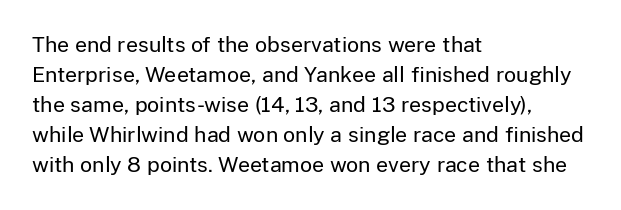
Compared with typical body copy, the letter spacing here is the same. The text block is weighted toward the left margin, trailing off unevenly rightward. The foot of each line stays bare and open. Evenly set lines give the paragraph a standard silhouette. Stroke thickness stays within the range of a standard reading face or lighter.
